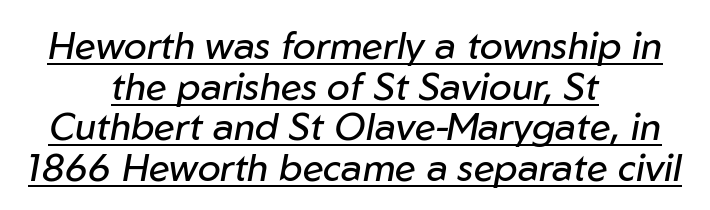
The weight tops out at a normal text grade. An italicized treatment has been applied to the whole sample. No extra tracking has been applied to these lines. The face used here is proportionally spaced, like ordinary book or web type. If you folded the block vertically in half, each line would mirror itself in length. Each line of the rendering has a horizontal stroke beneath the glyphs.
